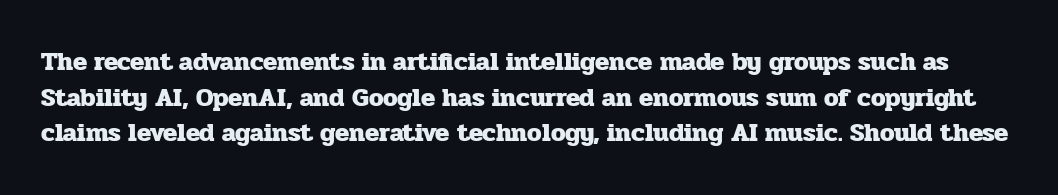
The image shows 26 px bold type, upright; set normal line spacing (1.37x), normal letter spacing, not underlined.
